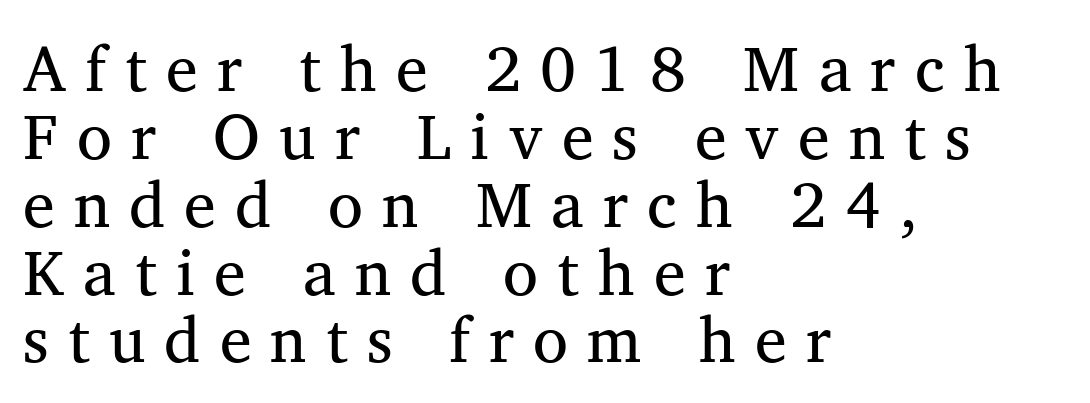
{"serif": "yes", "italic": "no", "width": "normal", "stroke_contrast": "medium", "x_height": "medium", "monospaced": "no", "underline": "no", "align": "left", "line_spacing": "tight", "line_spacing_ratio": 1.06, "letter_spacing": "wide", "letter_spacing_em": 0.3, "glyph_px": 64}
